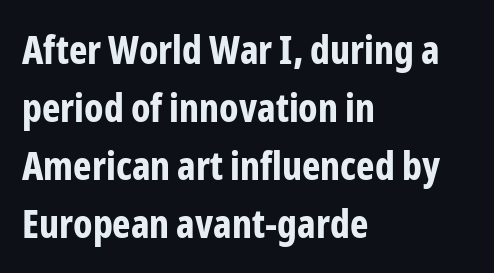
Q: Is the text bold? A: Yes.
Q: Is the text italic (slanted)? A: No, it is upright.
Q: Is the typeface a serif or a sans-serif typeface? A: Sans-serif.
Q: Is the text underlined? A: No.
Q: How is the paragraph aligned? A: Left-aligned.
Q: Is the spacing between letters normal or unusually wide? A: Normal.
Q: Is the spacing between lines tight, normal or loose? A: Normal.
Q: Width (condensed, normal, or wide)? A: Condensed.
Q: Stroke contrast? A: Low.
Q: x-height? A: Medium.
Q: Monospaced? A: No.
